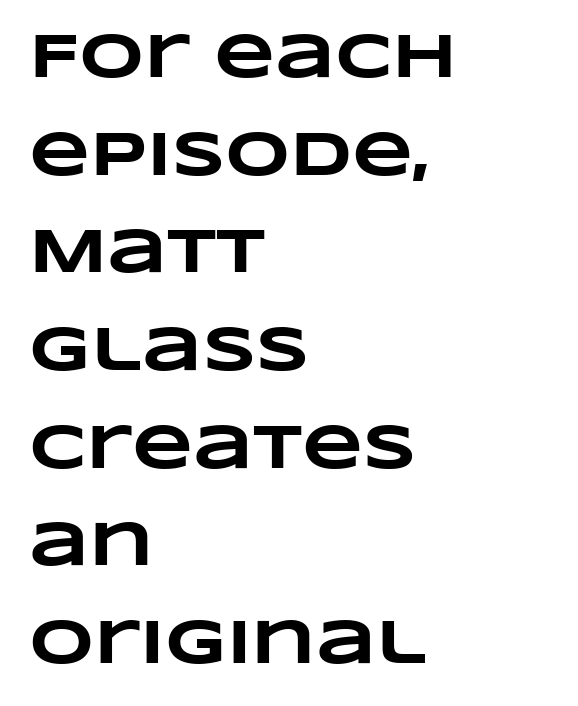
{"bold": "yes", "weight": "heavy", "width": "wide", "stroke_contrast": "low", "x_height": "large", "monospaced": "no", "underline": "no", "align": "left", "line_spacing": "normal", "line_spacing_ratio": 1.55, "letter_spacing": "normal", "letter_spacing_em": 0.0, "glyph_px": 63}
